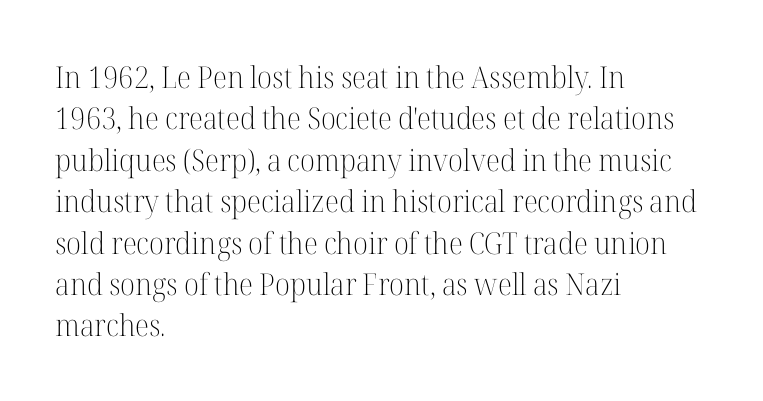
{"serif": "yes", "italic": "no", "bold": "no", "weight": "light", "width": "normal", "stroke_contrast": "high", "x_height": "medium", "monospaced": "no", "underline": "no", "align": "left", "line_spacing": "normal", "line_spacing_ratio": 1.38, "letter_spacing": "normal", "letter_spacing_em": 0.0, "glyph_px": 30}
